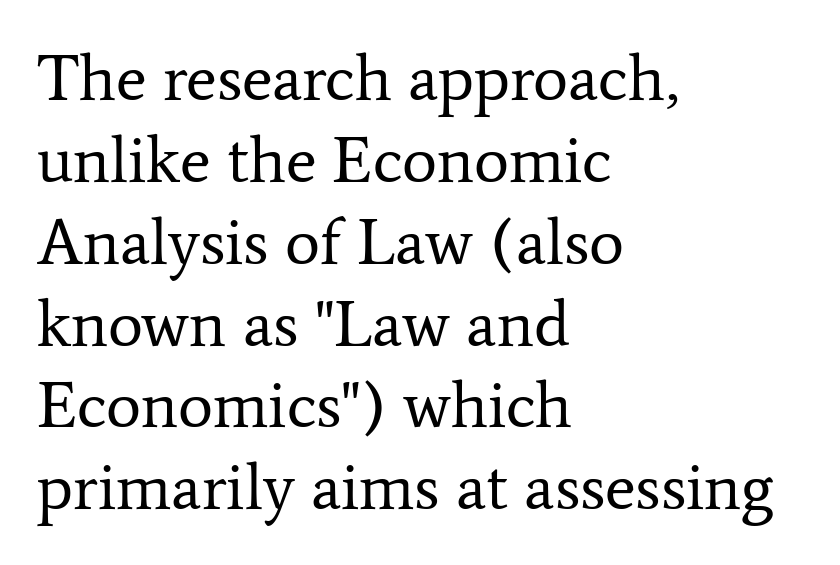
The image shows 66 px regular-weight serif type, upright; set left-aligned, line spacing 1.24x, normal letter spacing, not underlined; low stroke contrast and a medium x-height.
